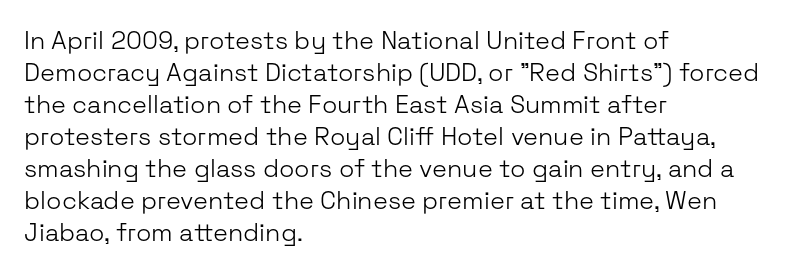
The image shows 25 px text type, upright; set left-aligned, normal line spacing (1.28x), normal letter spacing, not underlined.
